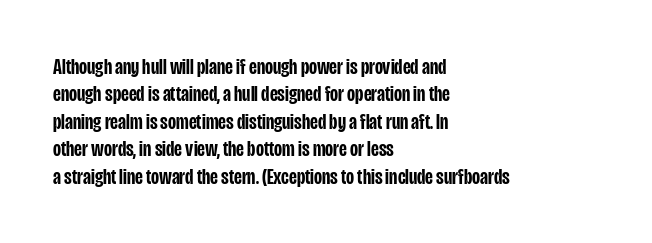
Horizontal bands of white between lines are of average thickness. The rendering keeps characters at their native spacing. The rendering anchors every line to the left-hand side. The type sits square on the baseline with zero lean.
